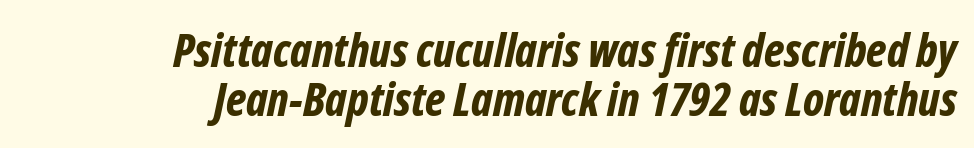
{"italic": "yes", "lean": "right", "slant_degrees": 12, "bold": "yes", "weight": "bold", "width": "condensed", "stroke_contrast": "low", "x_height": "medium", "monospaced": "no", "underline": "no", "align": "right", "line_spacing": "tight", "line_spacing_ratio": 1.07, "letter_spacing": "normal", "letter_spacing_em": 0.0, "glyph_px": 46}
